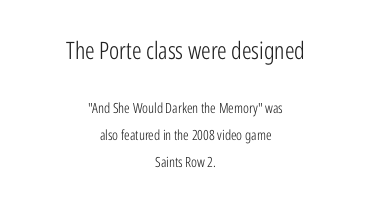
Q: Is the text bold? A: No.
Q: Is the text italic (slanted)? A: No, it is upright.
Q: Is the text underlined? A: No.
Q: How is the paragraph aligned? A: Centered.
Q: Is the spacing between letters normal or unusually wide? A: Normal.
Q: Is the spacing between lines tight, normal or loose? A: Loose.
Q: Which block of text is set in a larger size, the first (top) or the second (bottom)? A: The first (top) one.
